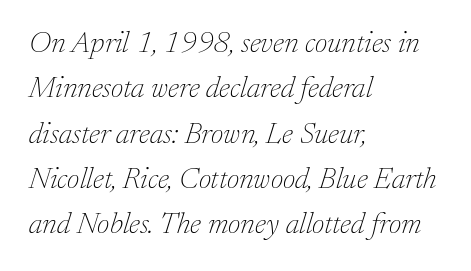
Serifs: yes, visible at the terminals of the letterforms. The passage is arranged the way most books set body copy — flush left. The passage shown is not underscored anywhere. The text carries the slant typical of an italic or oblique font.
